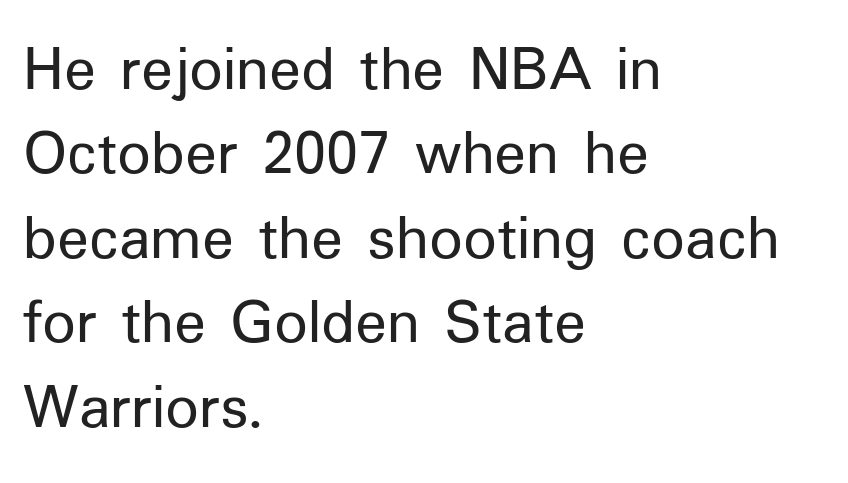
{"serif": "no", "italic": "no", "bold": "no", "weight": "regular", "width": "normal", "stroke_contrast": "low", "x_height": "medium", "monospaced": "no", "underline": "no", "align": "left", "line_spacing": "normal", "line_spacing_ratio": 1.28, "letter_spacing": "normal", "letter_spacing_em": 0.0, "glyph_px": 66}
